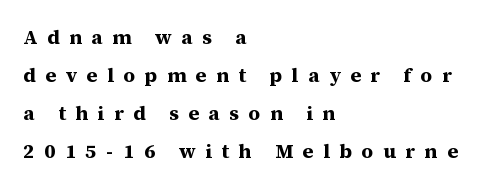
This sample uses an upright cut, with every glyph sitting square on the baseline. Any mark beneath the type? The region is blank. Typesetter's note: full bold, strokes at maximum text heaviness. Alignment: flush left. Students, note that the glyphs here are deliberately spaced far apart.
